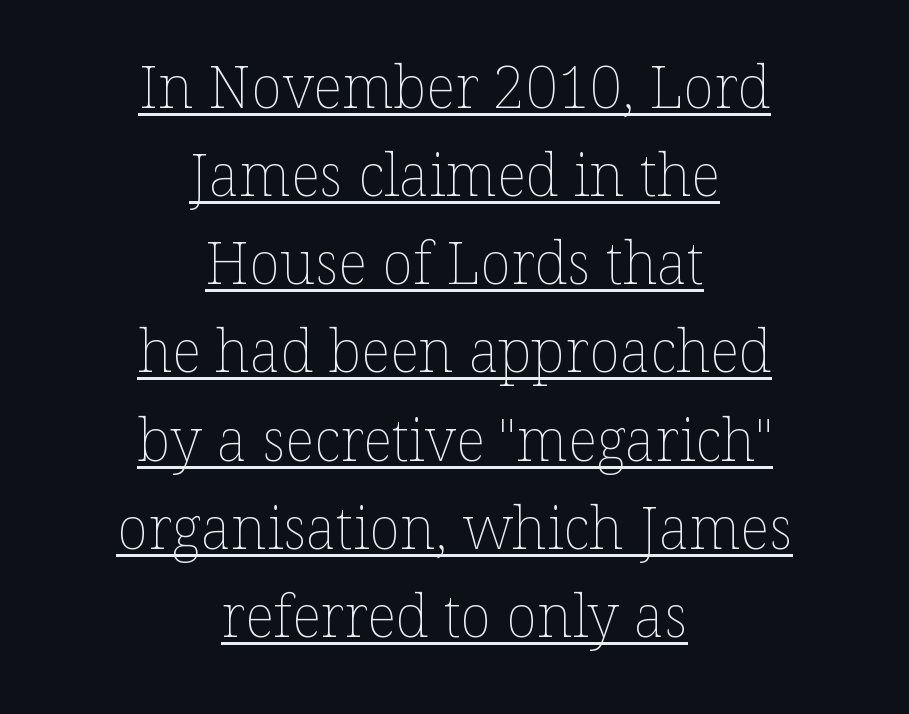
When letters stand straight like this, we call the style roman or upright. The passage is arranged like a title page — every line centered. Summary of vertical rhythm: regular, with standard interline spacing. Look at the tracking — it's just the regular setting, nothing added. Underline: present.
